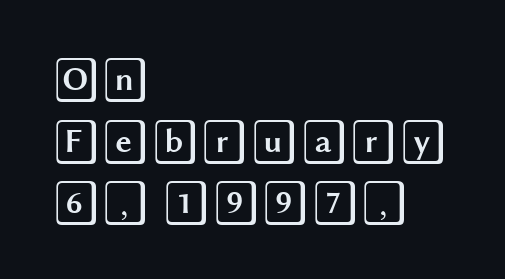
The type sits square on the baseline with zero lean. Tracking value appears to be zero — textbook default spacing. The compositor pushed each line to the left boundary. Clear beneath every line of the passage.
